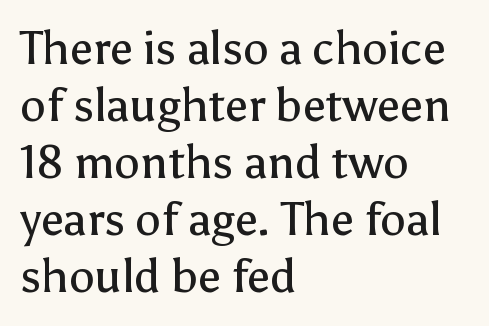
{"serif": "no", "italic": "no", "bold": "no", "weight": "regular", "width": "normal", "stroke_contrast": "low", "x_height": "medium", "monospaced": "no", "underline": "no", "align": "left", "line_spacing_ratio": 1.24, "letter_spacing": "normal", "letter_spacing_em": 0.0, "glyph_px": 46}
